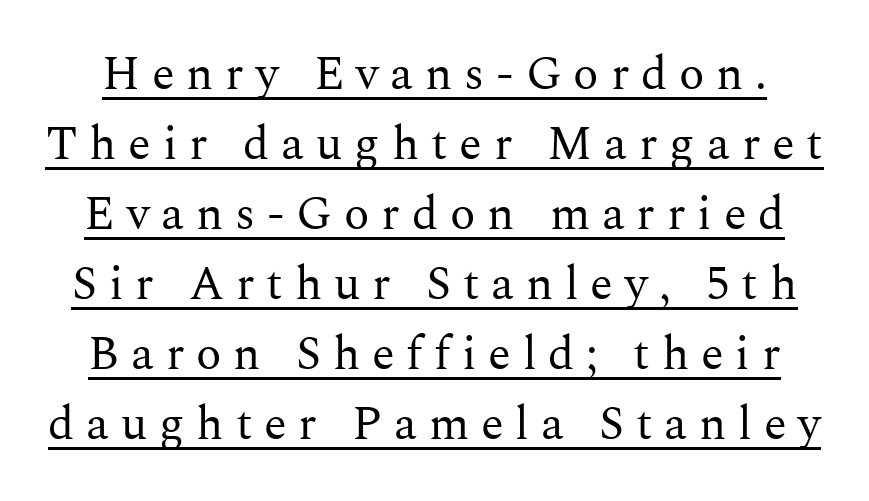
Q: Is the text bold? A: No.
Q: Is the text italic (slanted)? A: No, it is upright.
Q: Is the typeface a serif or a sans-serif typeface? A: Serif.
Q: Is the text underlined? A: Yes.
Q: Is the spacing between letters normal or unusually wide? A: Unusually wide.
Q: Is the spacing between lines tight, normal or loose? A: Normal.
Q: Width (condensed, normal, or wide)? A: Normal.
Q: Stroke contrast? A: Medium.
Q: x-height? A: Medium.
Q: Monospaced? A: No.
